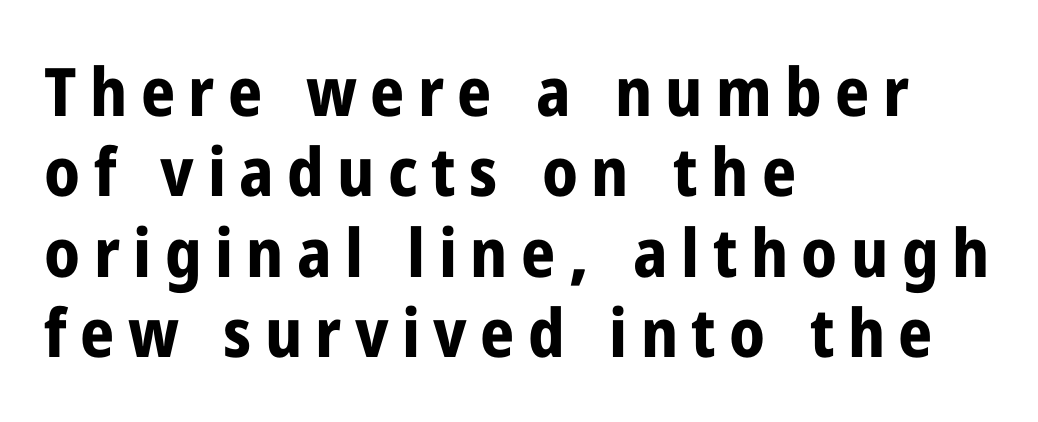
Q: Is the text bold? A: Yes.
Q: Is the text italic (slanted)? A: No, it is upright.
Q: Is the typeface a serif or a sans-serif typeface? A: Sans-serif.
Q: Is the text underlined? A: No.
Q: How is the paragraph aligned? A: Left-aligned.
Q: Is the spacing between letters normal or unusually wide? A: Unusually wide.
Q: Width (condensed, normal, or wide)? A: Condensed.
Q: Stroke contrast? A: Low.
Q: x-height? A: Medium.
Q: Monospaced? A: No.
